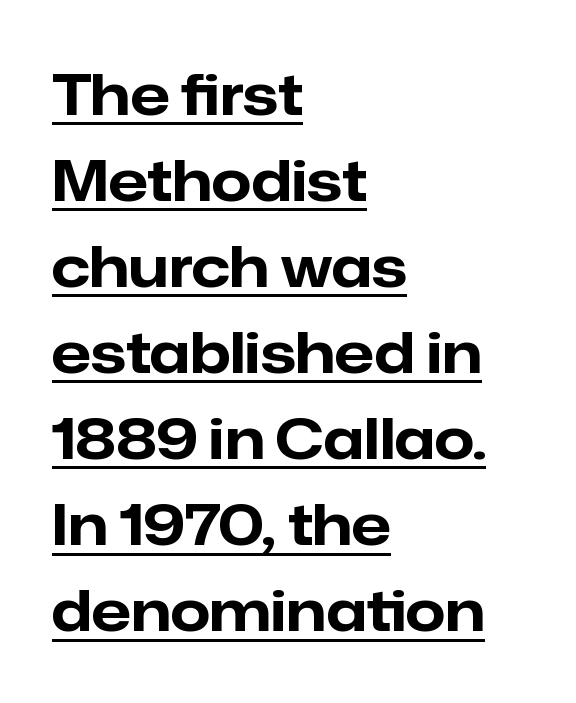
The image shows 57 px bold sans-serif type, upright; set left-aligned, normal line spacing (1.51x), normal letter spacing, underlined; low stroke contrast and a medium x-height.
